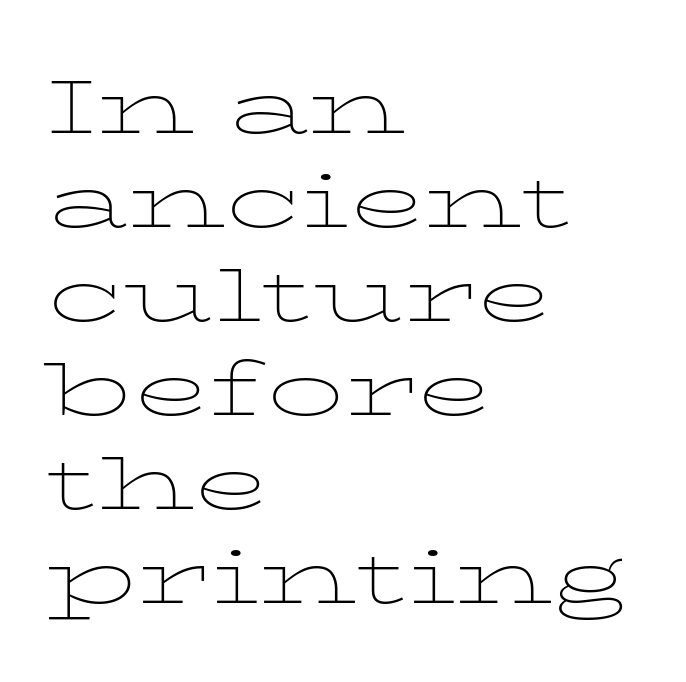
Quick note: underline off. Font category for this specimen: serif. The gaps between neighbouring characters are ordinary and unremarkable. Think of a printed novel: that variable character pitch is what you see here. The cut favours lightness, reaching ordinary text weight at its darkest. This rendering uses left alignment, leaving the right contour irregular.
